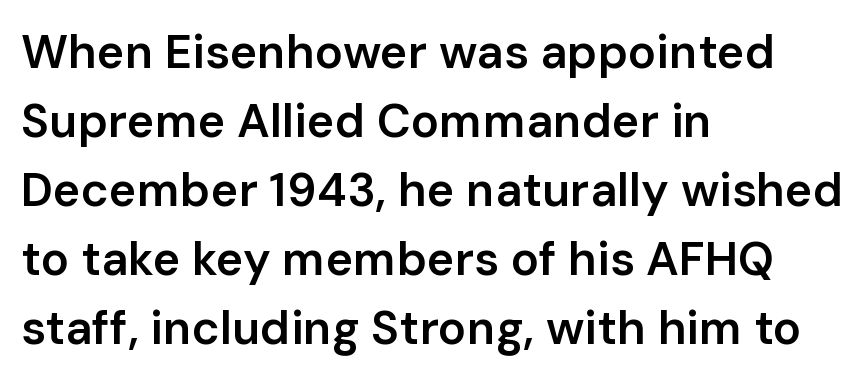
{"serif": "no", "italic": "no", "bold": "semi", "weight": "semibold", "width": "normal", "stroke_contrast": "low", "x_height": "medium", "monospaced": "no", "underline": "no", "align": "left", "line_spacing": "normal", "line_spacing_ratio": 1.47, "letter_spacing": "normal", "letter_spacing_em": 0.0, "glyph_px": 47}
